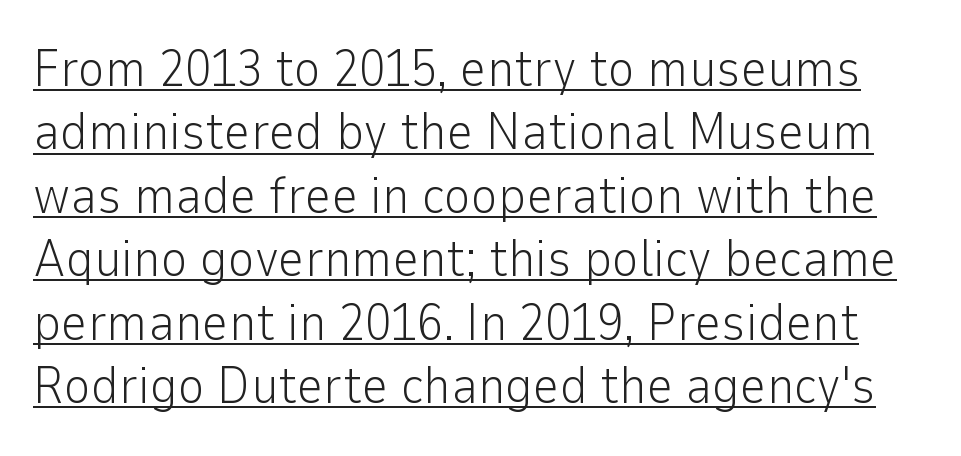
{"serif": "no", "italic": "no", "bold": "no", "weight": "light", "width": "normal", "stroke_contrast": "low", "x_height": "medium", "monospaced": "no", "underline": "yes", "line_spacing_ratio": 1.22, "letter_spacing": "normal", "letter_spacing_em": 0.0, "glyph_px": 52}
